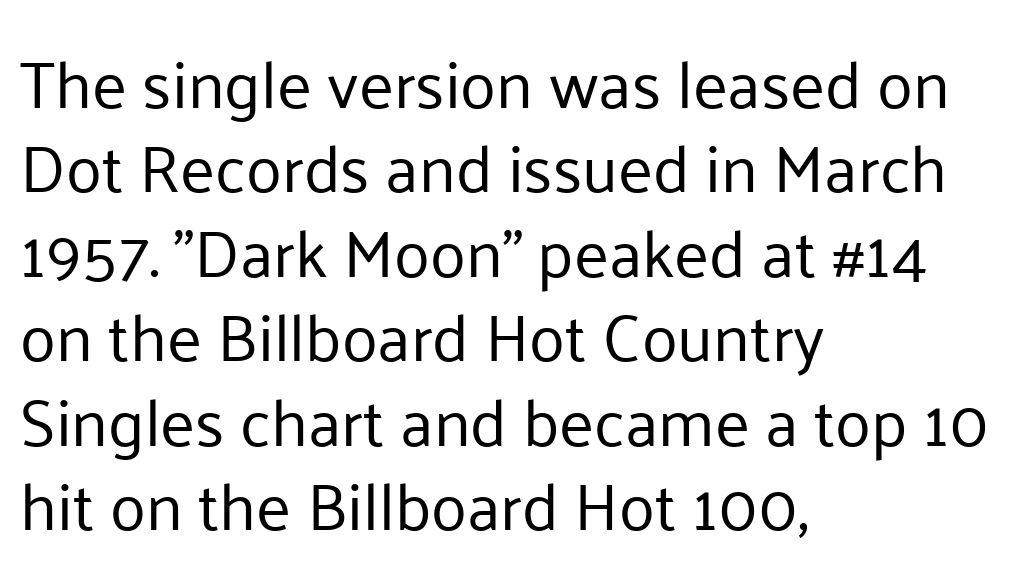
Q: Is the text bold? A: No.
Q: Is the text italic (slanted)? A: No, it is upright.
Q: Is the typeface a serif or a sans-serif typeface? A: Sans-serif.
Q: Is the text underlined? A: No.
Q: How is the paragraph aligned? A: Left-aligned.
Q: Is the spacing between letters normal or unusually wide? A: Normal.
Q: Is the spacing between lines tight, normal or loose? A: Normal.
Q: Width (condensed, normal, or wide)? A: Normal.
Q: Stroke contrast? A: Low.
Q: x-height? A: Medium.
Q: Monospaced? A: No.
